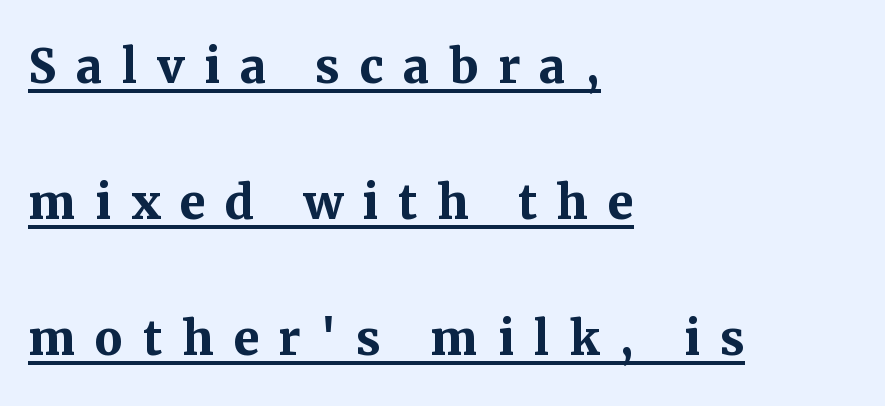
Words appear elongated and porous because spacing is wide. Regarding serifs, this sample has them. Compared with typical paragraphs, the rows here are farther apart. When letters stand straight like this, we call the style roman or upright. Short and long lines alike share a common starting point at left. Proportional: the letters do not fall into vertical columns.
